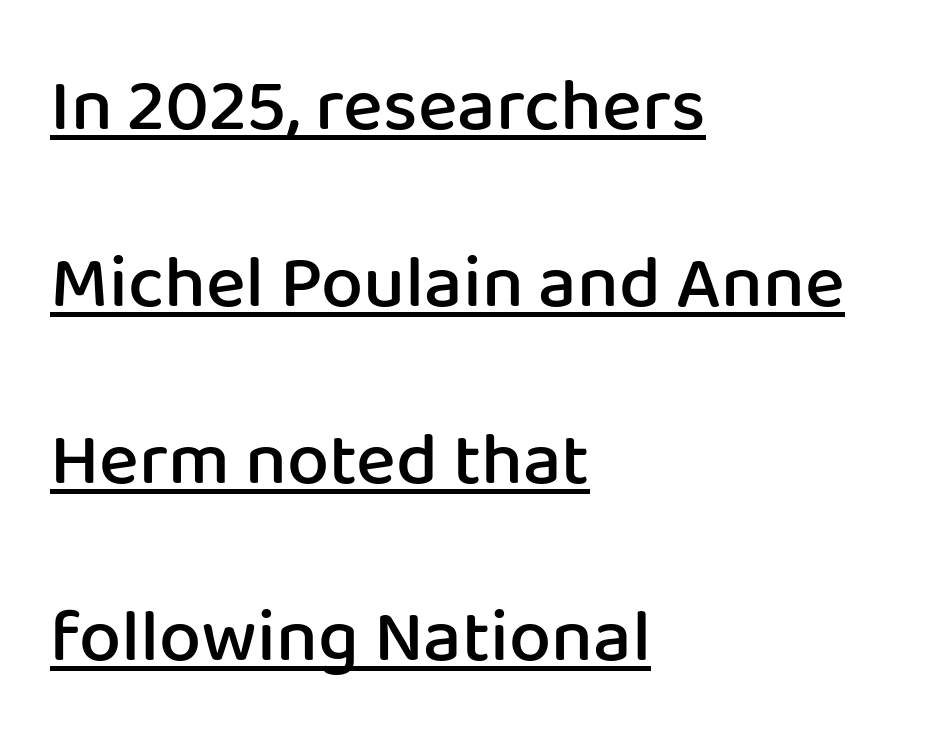
Each glyph is drawn with semibold strokes, heavier than normal yet not fully bold. Each new line begins a long way beneath the previous one. What decoration does the sample have? An underline. Horizontal alignment here is leftward, the default for most running prose. Typographically, this falls in the sans-serif category. Designer's note — italics off, roman on.
